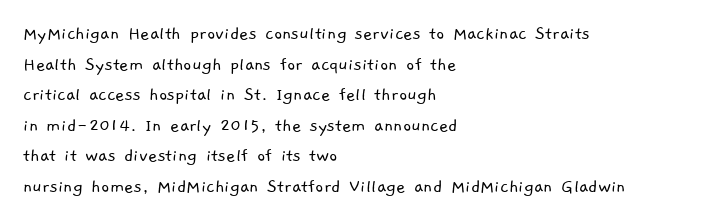
The image shows 20 px text type; set left-aligned, normal line spacing (1.53x), normal letter spacing, not underlined.
